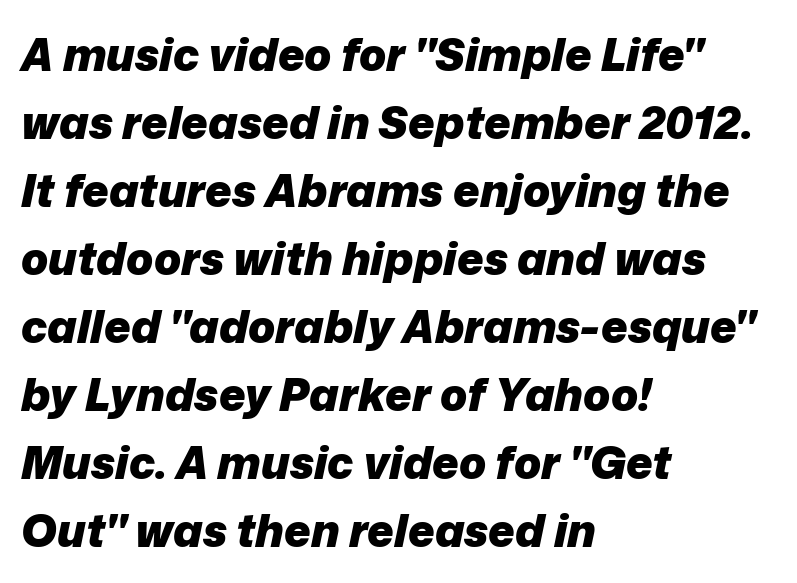
The image shows 45 px heavy type, italic (leaning right); set left-aligned, normal line spacing (1.51x), normal letter spacing, not underlined; low stroke contrast and a medium x-height.
